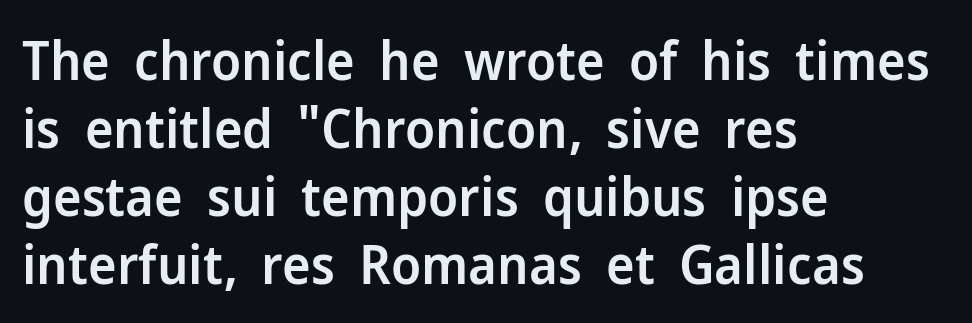
Q: Is the text bold? A: Semi-bold.
Q: Is the text italic (slanted)? A: No, it is upright.
Q: Is the typeface a serif or a sans-serif typeface? A: Sans-serif.
Q: Is the text underlined? A: No.
Q: How is the paragraph aligned? A: Left-aligned.
Q: Is the spacing between letters normal or unusually wide? A: Normal.
Q: Is the spacing between lines tight, normal or loose? A: Normal.
Q: Width (condensed, normal, or wide)? A: Normal.
Q: Stroke contrast? A: Low.
Q: x-height? A: Medium.
Q: Monospaced? A: No.
